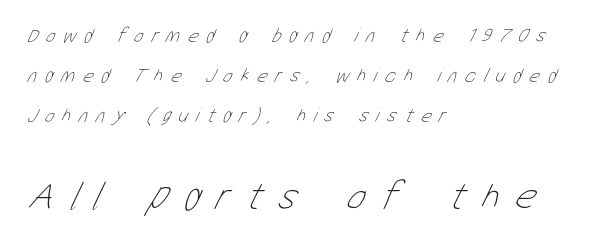
{"bold": "no", "weight": "thin", "width": "condensed", "stroke_contrast": "low", "x_height": "medium", "monospaced": "no", "underline": "no", "align": "left", "line_spacing": "loose", "line_spacing_ratio": 1.99, "letter_spacing": "wide", "letter_spacing_em": 0.4, "larger_block": "second", "size_ratio": 2.0, "glyph_px": 40}
